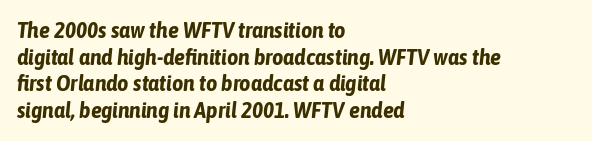
{"italic": "yes", "lean": "right", "slant_degrees": 6, "bold": "yes", "underline": "no", "align": "left", "line_spacing_ratio": 1.21, "letter_spacing": "normal", "letter_spacing_em": 0.0, "glyph_px": 22}
